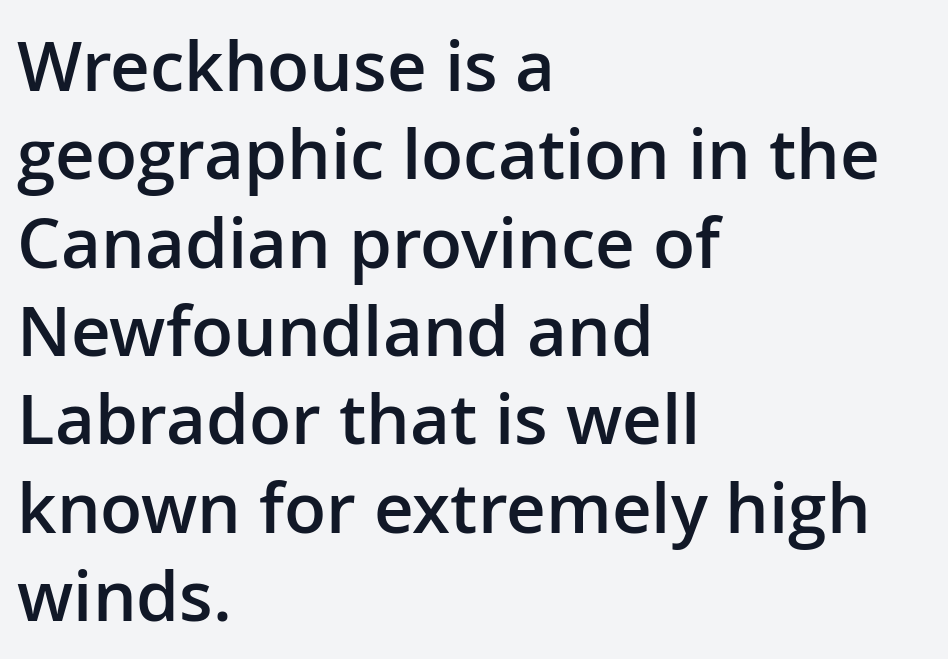
The image shows 69 px semibold sans-serif type, upright; set left-aligned, normal line spacing (1.28x), normal letter spacing, not underlined; low stroke contrast and a medium x-height.
